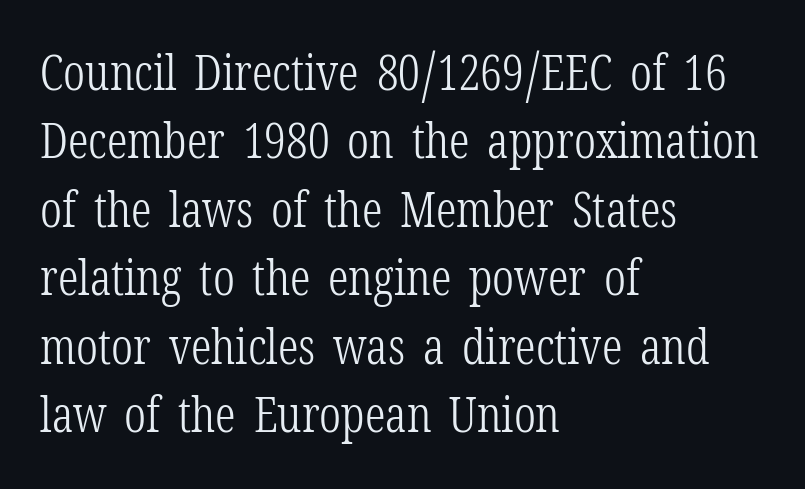
Q: Is the text bold? A: No.
Q: Is the text italic (slanted)? A: No, it is upright.
Q: Is the typeface a serif or a sans-serif typeface? A: Serif.
Q: Is the text underlined? A: No.
Q: How is the paragraph aligned? A: Left-aligned.
Q: Is the spacing between letters normal or unusually wide? A: Normal.
Q: Is the spacing between lines tight, normal or loose? A: Normal.
Q: Width (condensed, normal, or wide)? A: Condensed.
Q: Stroke contrast? A: Low.
Q: x-height? A: Medium.
Q: Monospaced? A: No.
